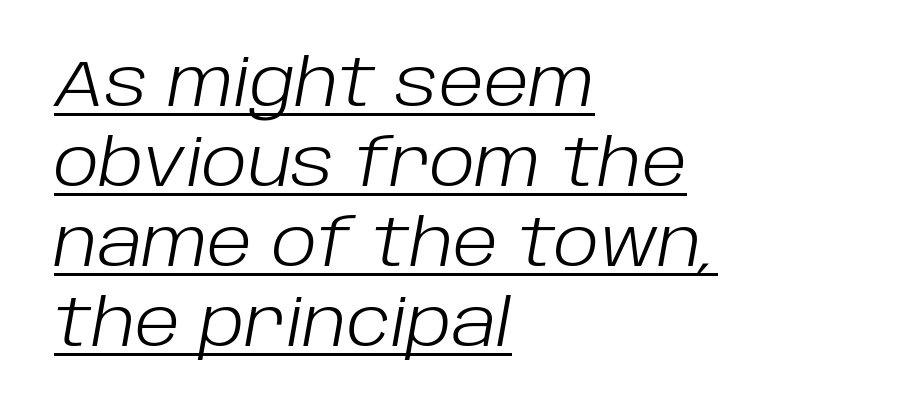
Weight class: somewhere from thin through regular. The passage shown has conventional tracking throughout. Character widths vary here, with narrow letters taking less room than wide ones. In designer terms, the underline attribute is active on this setting. The ragged edge is on the right, which tells us the setting is flush left.
